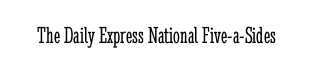
Only glyphs here, with clear space below each row. Notice how the stems are strictly vertical — no italics here. Between one letter and the next there's only the usual sliver of space. Is this a heavy cut? Hardly; it is regular or lighter.
